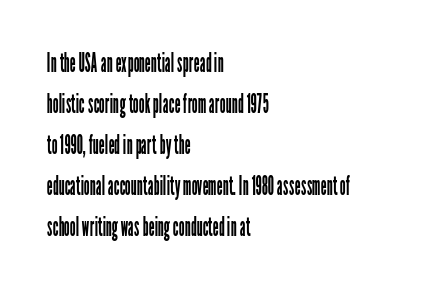
The image shows 26 px text type, upright; set left-aligned, normal line spacing (1.58x), normal letter spacing, not underlined.
